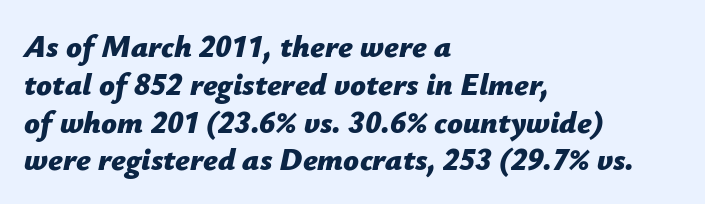
The image shows 31 px bold type, italic (leaning right); set left-aligned, line spacing 1.22x, normal letter spacing, not underlined; low stroke contrast and a medium x-height.
